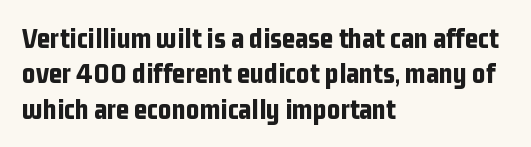
{"serif": "no", "italic": "no", "bold": "yes", "weight": "bold", "width": "condensed", "stroke_contrast": "low", "x_height": "medium", "monospaced": "no", "underline": "no", "align": "left", "line_spacing_ratio": 1.22, "letter_spacing": "normal", "letter_spacing_em": 0.0, "glyph_px": 29}
